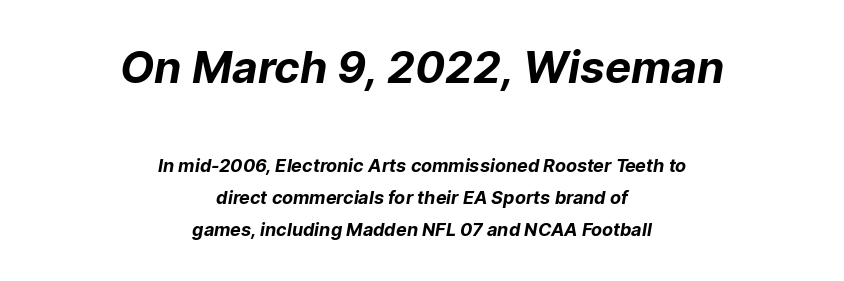
The letters in the upper block stand taller than those in the block below. Do the characters align in a grid? No, the font is proportional. I'd call this a sans setting — the letters go barefoot. The characters look thick and weighty, a clear bold. Descenders are the only things crossing below the line.
